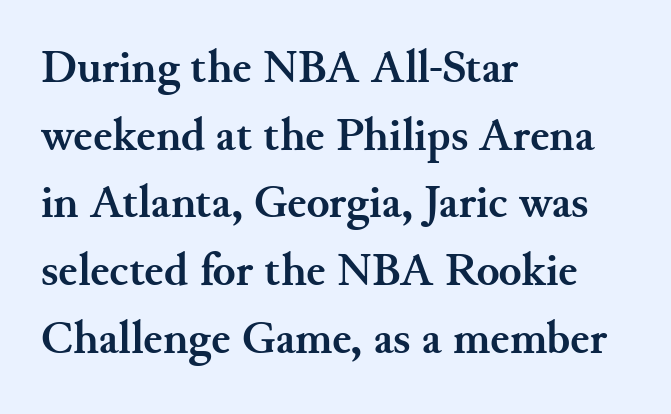
{"serif": "yes", "italic": "no", "bold": "yes", "weight": "semibold", "width": "normal", "stroke_contrast": "medium", "x_height": "small", "monospaced": "no", "underline": "no", "align": "left", "line_spacing": "normal", "line_spacing_ratio": 1.44, "letter_spacing": "normal", "letter_spacing_em": 0.0, "glyph_px": 47}
